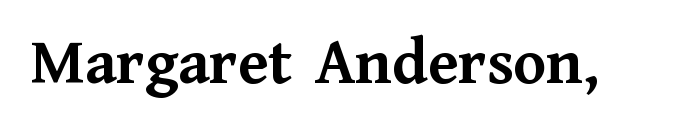
In terms of letterspacing, this is plain default setting. The rendering shows small feet on the letterforms — a serif design. Note the varied advance widths — an 'i' is clearly narrower than an 'm'. Designer's note — italics off, roman on. A clean baseline with only descenders dipping below it. Compared with an ordinary text face, these strokes are far heavier — a full bold.
